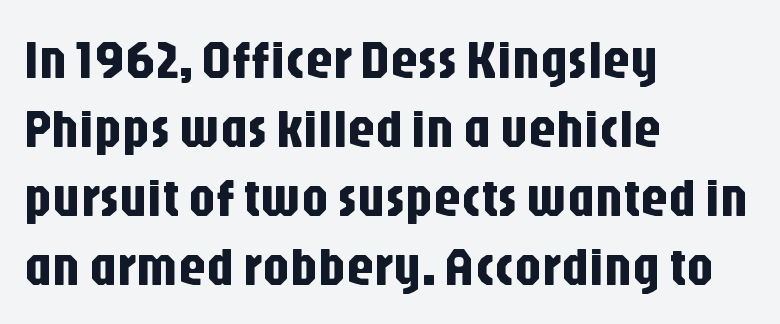
{"serif": "no", "italic": "no", "width": "condensed", "stroke_contrast": "low", "x_height": "large", "monospaced": "no", "underline": "no", "align": "left", "line_spacing": "normal", "line_spacing_ratio": 1.28, "letter_spacing": "normal", "letter_spacing_em": 0.0, "glyph_px": 54}
